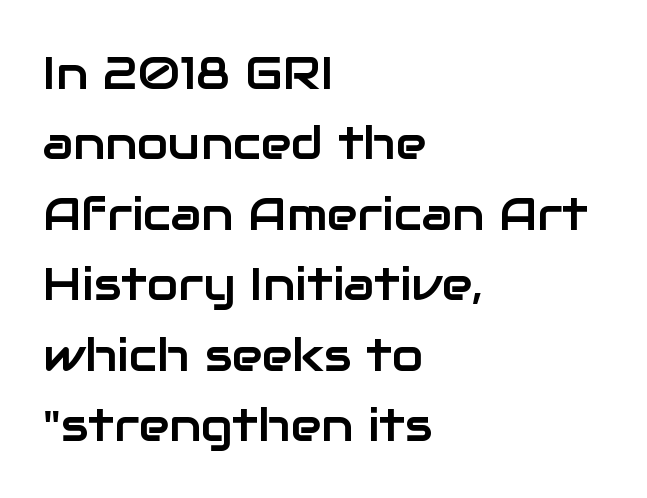
{"serif": "no", "italic": "no", "width": "normal", "stroke_contrast": "low", "x_height": "medium", "monospaced": "no", "underline": "no", "align": "left", "line_spacing": "normal", "line_spacing_ratio": 1.53, "letter_spacing": "normal", "letter_spacing_em": 0.0, "glyph_px": 46}
